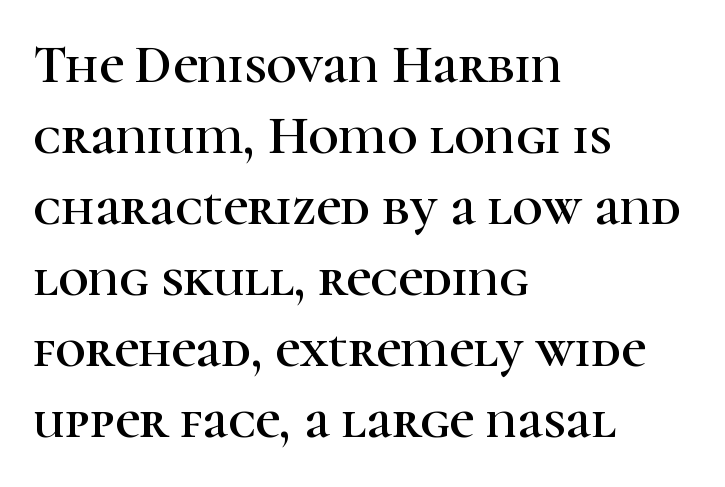
{"serif": "yes", "italic": "no", "width": "normal", "stroke_contrast": "high", "x_height": "medium", "monospaced": "no", "underline": "no", "align": "left", "line_spacing": "normal", "line_spacing_ratio": 1.34, "letter_spacing": "normal", "letter_spacing_em": 0.0, "glyph_px": 53}
